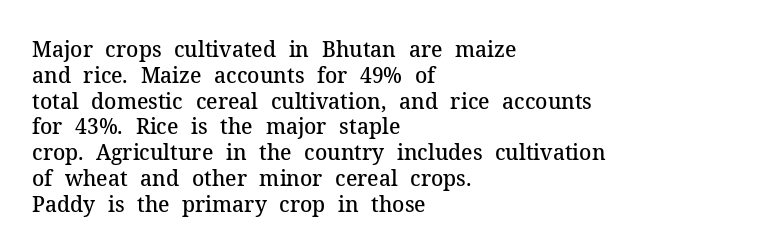
Weight: semibold (demi). Clear beneath every line of the passage. Nothing unusual about the tracking: characters are spaced as the font intends. Notice how the stems are strictly vertical — no italics here. This sample is left-justified, so line endings fall wherever the words run out.
